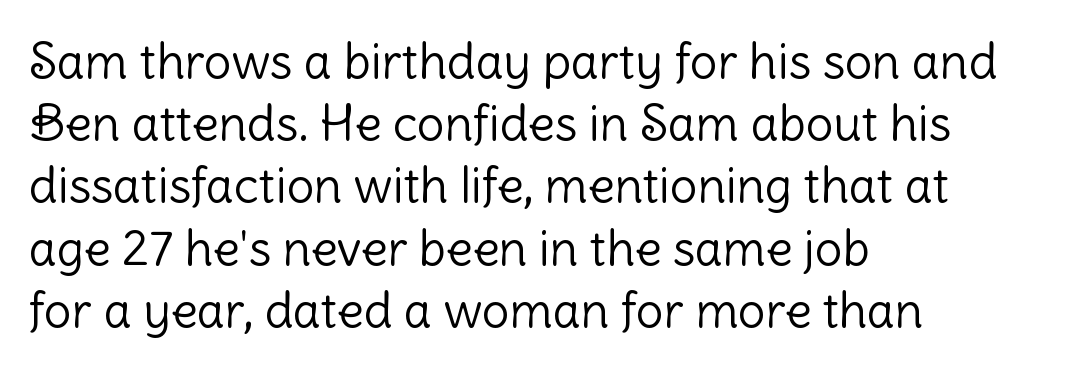
Q: Is the text bold? A: No.
Q: Is the text italic (slanted)? A: No, it is upright.
Q: Is the typeface a serif or a sans-serif typeface? A: Sans-serif.
Q: Is the text underlined? A: No.
Q: How is the paragraph aligned? A: Left-aligned.
Q: Is the spacing between letters normal or unusually wide? A: Normal.
Q: Is the spacing between lines tight, normal or loose? A: Normal.
Q: Width (condensed, normal, or wide)? A: Normal.
Q: Stroke contrast? A: Low.
Q: x-height? A: Medium.
Q: Monospaced? A: No.
